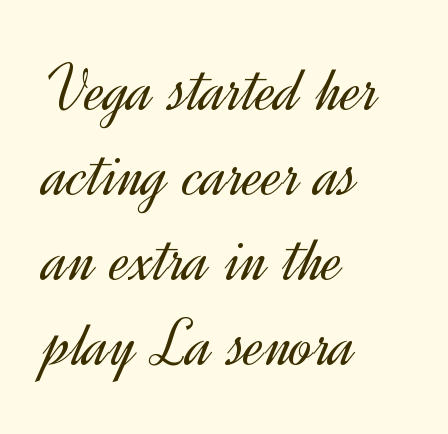
{"serif": "no", "bold": "no", "weight": "light", "width": "normal", "x_height": "small", "monospaced": "no", "underline": "no", "align": "left", "line_spacing_ratio": 1.23, "letter_spacing": "normal", "letter_spacing_em": 0.0, "glyph_px": 69}
